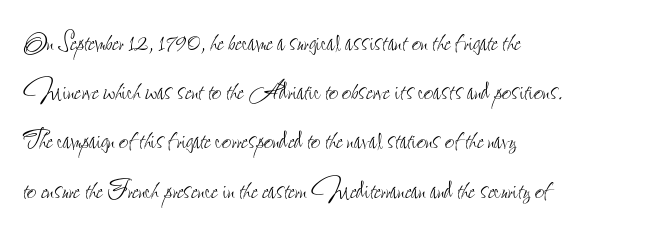
{"bold": "no", "weight": "thin", "width": "condensed", "stroke_contrast": "low", "x_height": "small", "monospaced": "no", "underline": "no", "align": "left", "line_spacing": "normal", "line_spacing_ratio": 1.49, "letter_spacing": "normal", "letter_spacing_em": 0.0, "glyph_px": 33}
